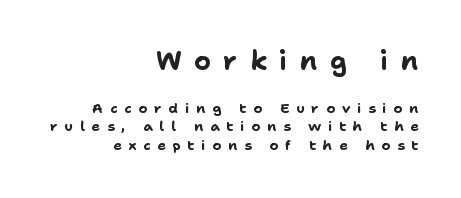
The image shows 26 px bold type, upright; set right-aligned, normal line spacing (1.31x), unusually wide letter spacing (+0.48 em), not underlined; the first (top) block is 1.86x larger.
